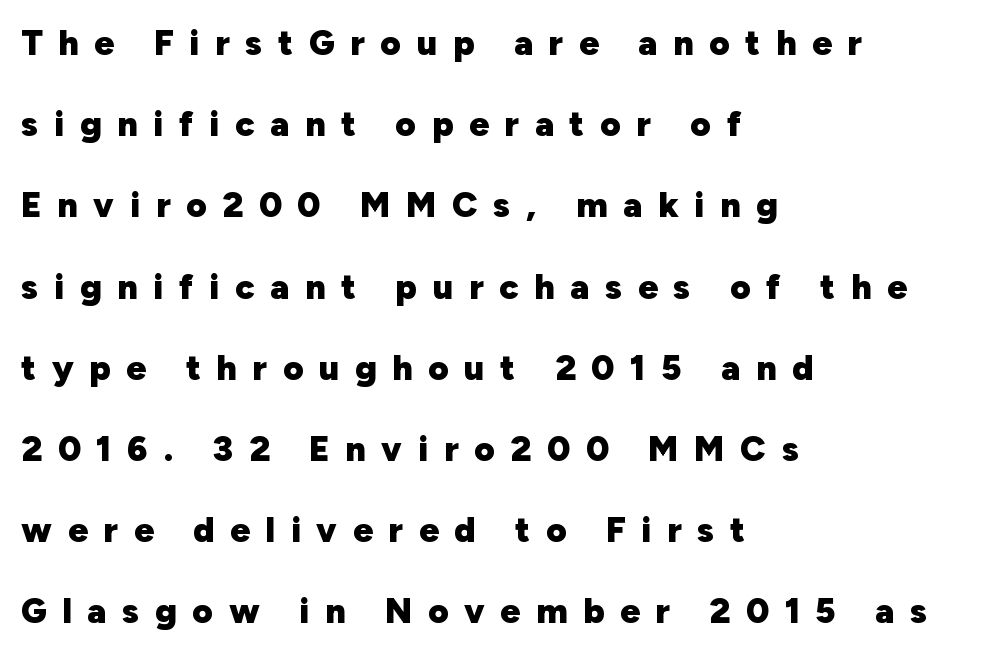
The type family on display is of the sans-serif kind. If you drew a line through each stem, it would be perfectly vertical. The foot of each line stays bare and open. Strokes here are thick enough to call this a true bold. Proportional: the letters do not fall into vertical columns.
